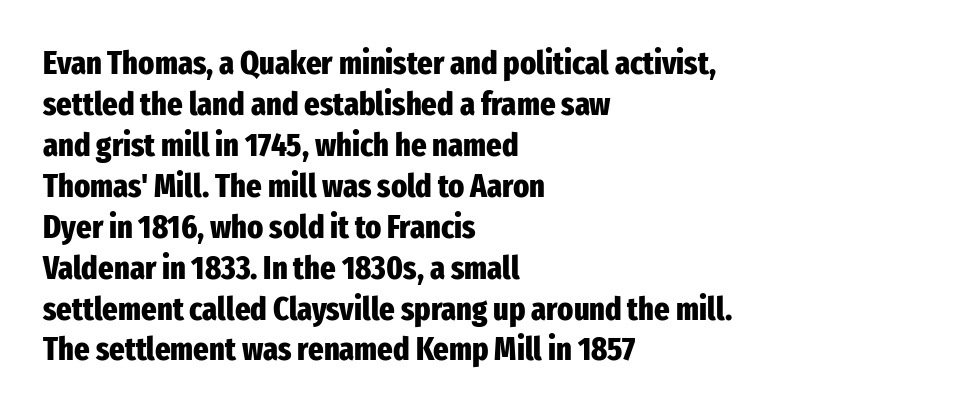
Q: Is the text bold? A: Yes.
Q: Is the text italic (slanted)? A: No, it is upright.
Q: Is the typeface a serif or a sans-serif typeface? A: Sans-serif.
Q: Is the text underlined? A: No.
Q: How is the paragraph aligned? A: Left-aligned.
Q: Is the spacing between letters normal or unusually wide? A: Normal.
Q: Width (condensed, normal, or wide)? A: Condensed.
Q: Stroke contrast? A: Low.
Q: x-height? A: Medium.
Q: Monospaced? A: No.
